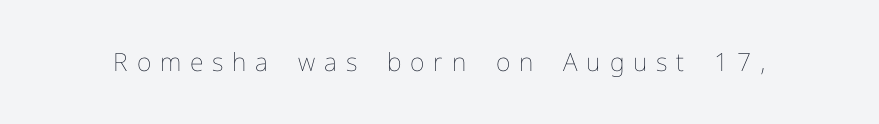
You could only call the tracking loose — the letters float apart. This reads as an unemphasized weight, regular at the heaviest. The gap between lines stays unmarked. Posture: straight, roman, zero tilt.
